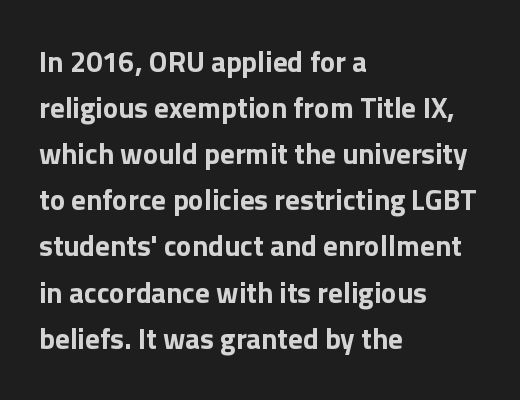
Do the characters align in a grid? No, the font is proportional. Does the type have serifs? No, each stem ends abruptly. Line beginnings align vertically; line endings do not. The letters stand upright; this is a roman face. Spacing between characters is what you'd get straight out of the box. The area under the type is left untouched.
